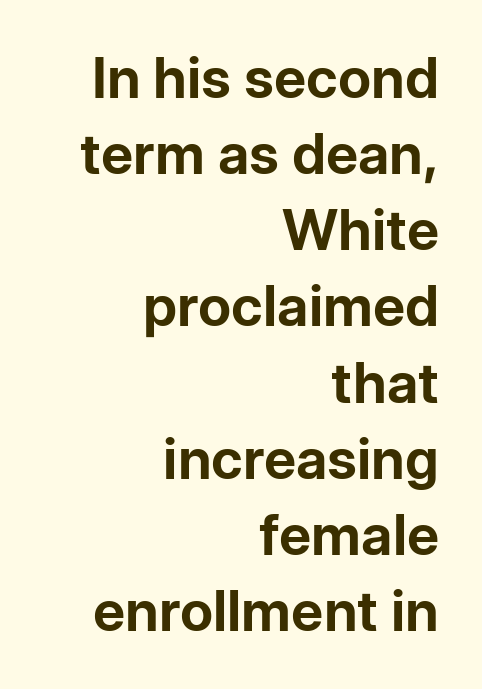
The image shows 56 px bold sans-serif type, upright; set right-aligned, normal line spacing (1.36x), normal letter spacing, not underlined; low stroke contrast and a medium x-height.
